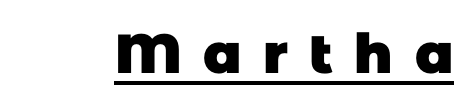
The image shows 55 px heavy sans-serif type; set unusually wide letter spacing (+0.39 em), underlined; low stroke contrast and a large x-height.
